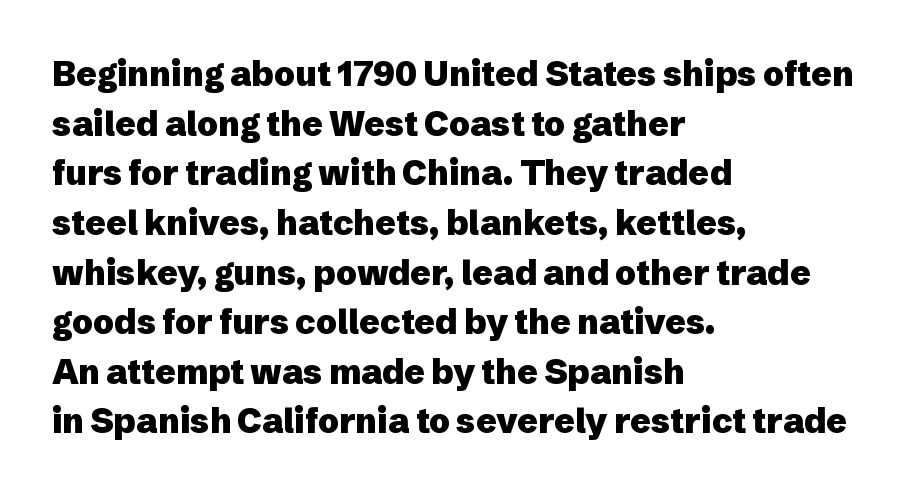
{"serif": "no", "italic": "no", "bold": "yes", "weight": "heavy", "width": "normal", "stroke_contrast": "low", "x_height": "medium", "monospaced": "no", "underline": "no", "align": "left", "line_spacing": "normal", "line_spacing_ratio": 1.46, "letter_spacing": "normal", "letter_spacing_em": 0.0, "glyph_px": 34}
